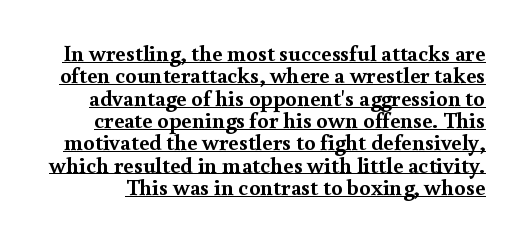
{"italic": "no", "bold": "yes", "underline": "yes", "line_spacing": "tight", "line_spacing_ratio": 0.97, "letter_spacing": "normal", "letter_spacing_em": 0.0, "glyph_px": 23}
